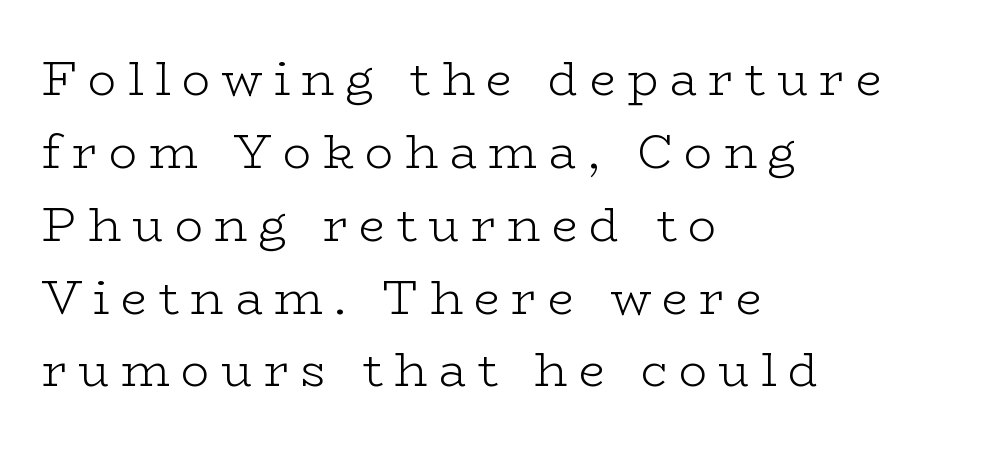
The image shows 47 px light, wide serif type, upright; set left-aligned, normal line spacing (1.55x), unusually wide letter spacing (+0.24 em), not underlined; low stroke contrast and a medium x-height.
